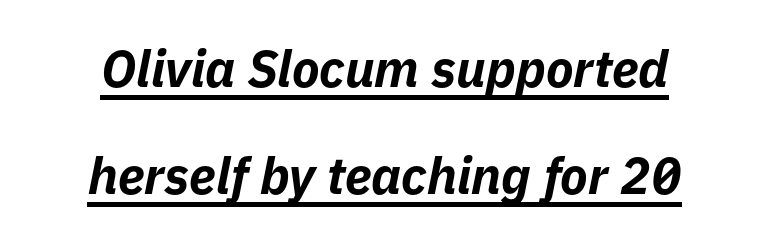
Leftover space on each line is divided equally before and after the words. Here the designer chose a conventional face with non-uniform glyph widths. The letterforms sit shoulder to shoulder at normal distance. The glyphs are accompanied by a horizontal stroke just below them.
